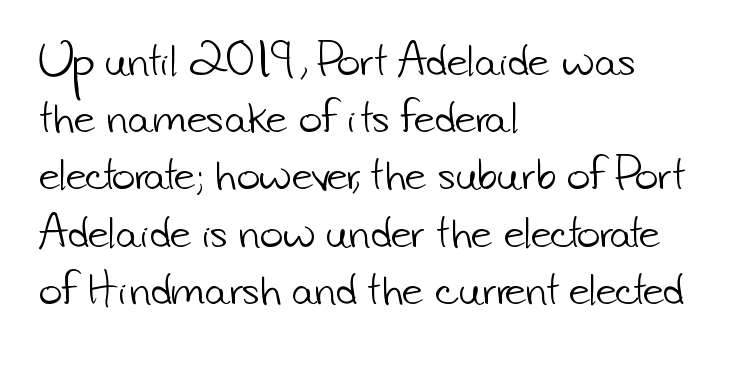
Q: Is the text bold? A: No.
Q: Is the typeface a serif or a sans-serif typeface? A: Sans-serif.
Q: Is the text underlined? A: No.
Q: How is the paragraph aligned? A: Left-aligned.
Q: Is the spacing between letters normal or unusually wide? A: Normal.
Q: Is the spacing between lines tight, normal or loose? A: Normal.
Q: Width (condensed, normal, or wide)? A: Normal.
Q: Stroke contrast? A: Low.
Q: x-height? A: Small.
Q: Monospaced? A: No.
